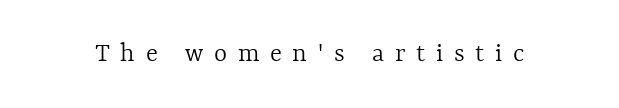
Q: Is the text bold? A: No.
Q: Is the text italic (slanted)? A: No, it is upright.
Q: Is the text underlined? A: No.
Q: Is the spacing between letters normal or unusually wide? A: Unusually wide.
Q: Width (condensed, normal, or wide)? A: Normal.
Q: x-height? A: Medium.
Q: Monospaced? A: No.
